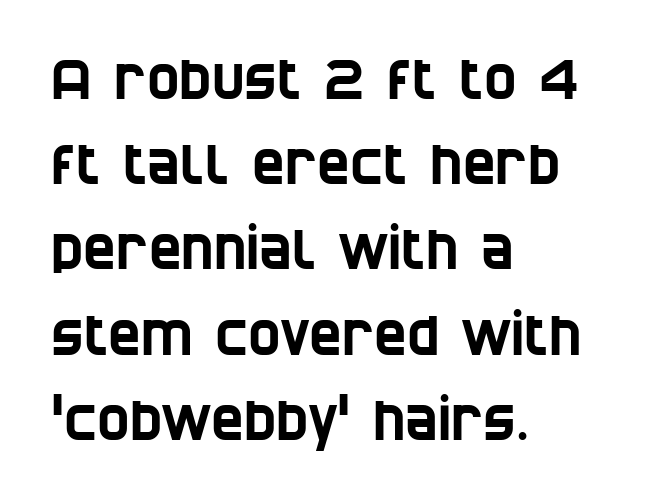
Short and long lines alike share a common starting point at left. Clear beneath every line of the passage. The leading is moderate, giving the passage an even texture. The face used here is a sans, in the tradition of grotesques and geometrics. The passage shown is typed in a proportional face where columns would drift.
